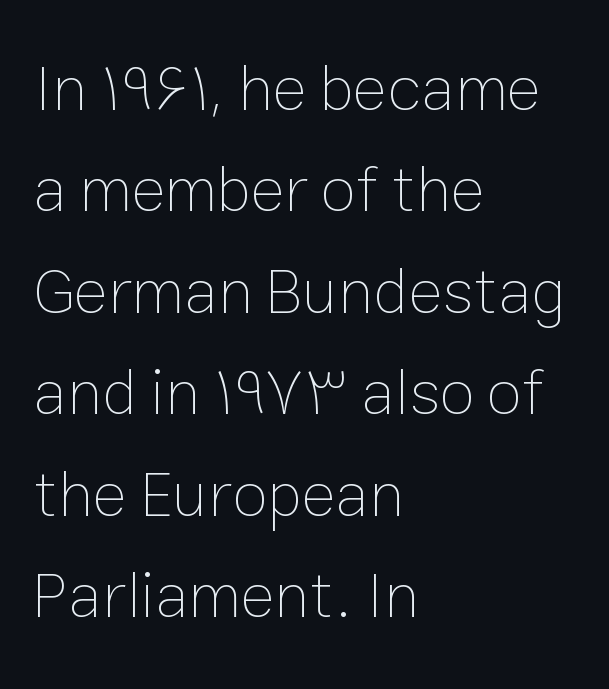
Q: Is the text bold? A: No.
Q: Is the text italic (slanted)? A: No, it is upright.
Q: Is the text underlined? A: No.
Q: How is the paragraph aligned? A: Left-aligned.
Q: Is the spacing between letters normal or unusually wide? A: Normal.
Q: Is the spacing between lines tight, normal or loose? A: Normal.
Q: Width (condensed, normal, or wide)? A: Normal.
Q: Stroke contrast? A: Low.
Q: x-height? A: Medium.
Q: Monospaced? A: No.
